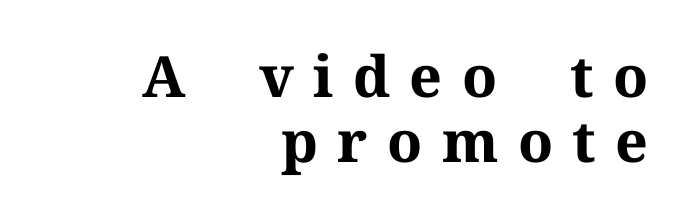
{"serif": "yes", "italic": "no", "bold": "yes", "weight": "bold", "width": "normal", "stroke_contrast": "medium", "x_height": "medium", "monospaced": "no", "underline": "no", "align": "right", "line_spacing": "tight", "line_spacing_ratio": 1.14, "letter_spacing": "wide", "letter_spacing_em": 0.34, "glyph_px": 57}
